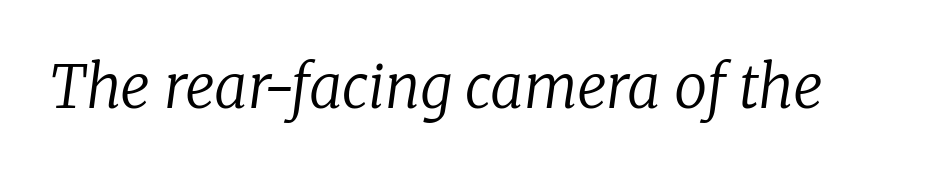
{"serif": "yes", "italic": "yes", "lean": "right", "slant_degrees": 8, "bold": "no", "weight": "regular", "width": "normal", "stroke_contrast": "low", "x_height": "medium", "monospaced": "no", "underline": "no", "letter_spacing": "normal", "letter_spacing_em": 0.0, "glyph_px": 59}
